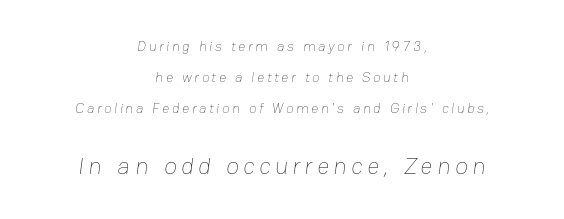
Q: Is the text bold? A: No.
Q: Is the text underlined? A: No.
Q: How is the paragraph aligned? A: Centered.
Q: Is the spacing between lines tight, normal or loose? A: Loose.
Q: Which block of text is set in a larger size, the first (top) or the second (bottom)? A: The second (bottom) one.
